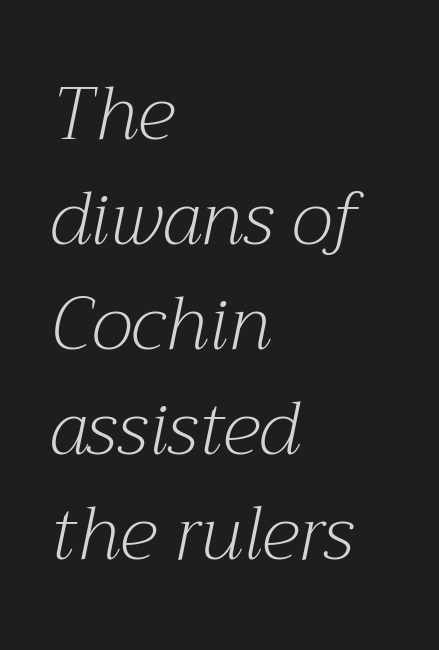
These lines keep a tight, regular rhythm from letter to letter. The rendering uses natural spacing where letterforms have individual widths. Summary of vertical rhythm: regular, with standard interline spacing. Vertical stems look standard width or narrower in stroke.
